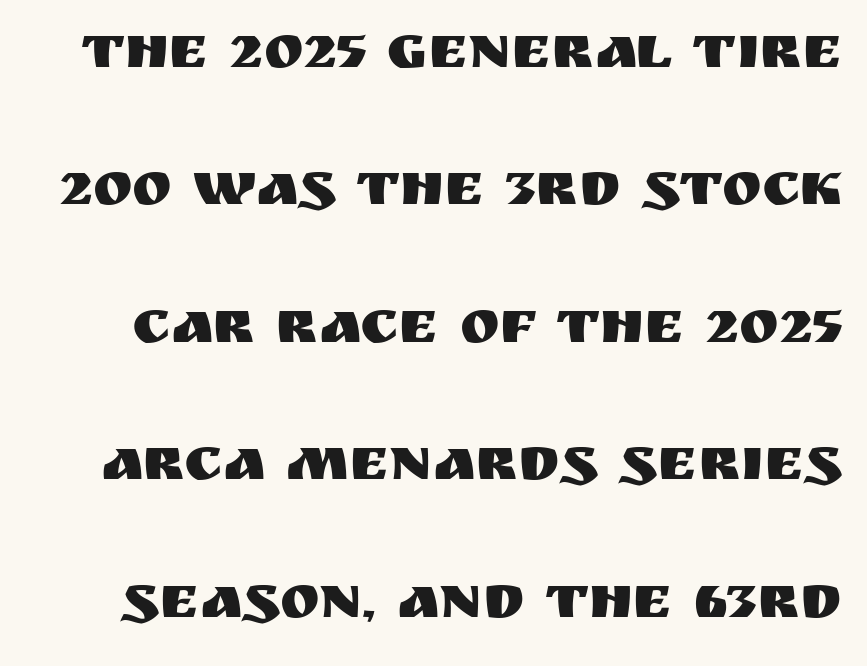
The image shows 60 px sans-serif type, upright; set loose line spacing (2.29x), normal letter spacing, not underlined; medium stroke contrast and a large x-height.
